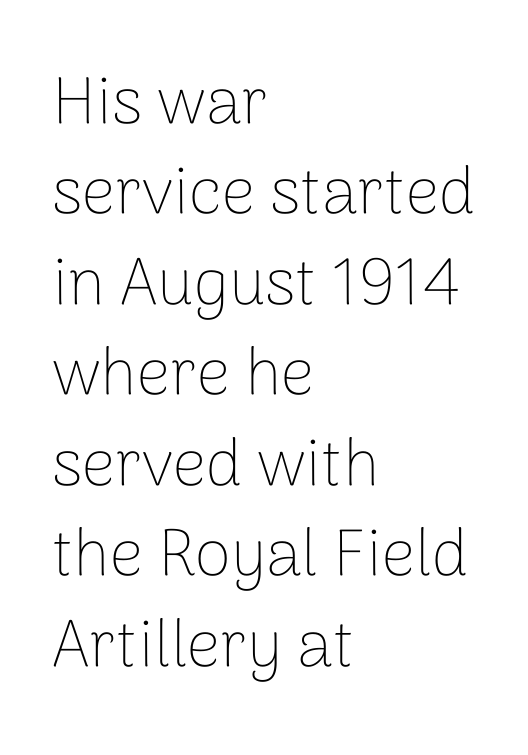
If you drew a line through each stem, it would be perfectly vertical. The letters advance in unequal steps, a hallmark of proportional type. The leading is moderate, giving the passage an even texture. What kind of face is this? One without serifs — a sans.
